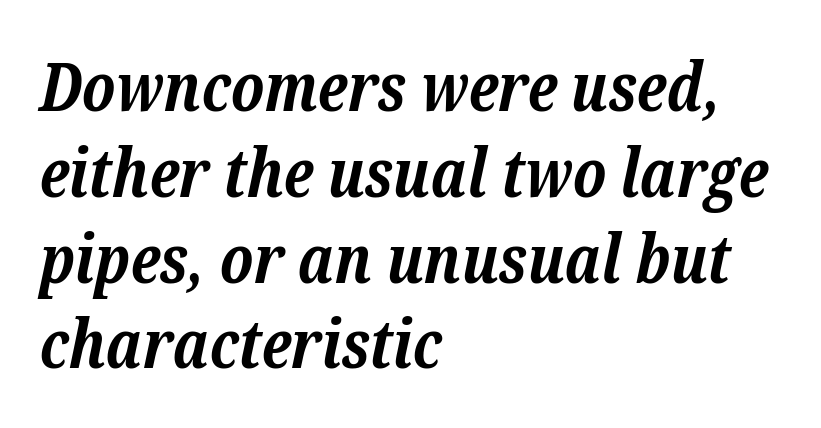
The image shows 67 px bold serif type, italic (leaning right); set left-aligned, normal line spacing (1.28x), normal letter spacing, not underlined; low stroke contrast and a medium x-height.
